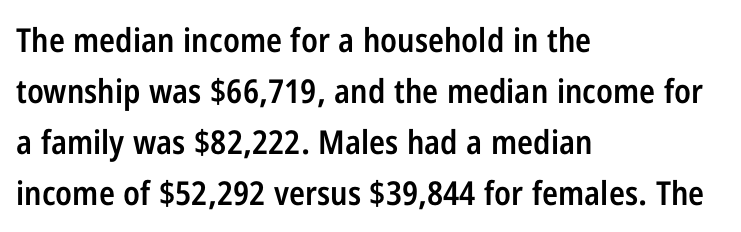
Is there any slant? The stems are plumb. As a designer I'd log this as weight 600, semibold. Notice how the passage keeps a crisp vertical edge on the left only. This rendering leaves character spacing at its baseline value. Look at the bottom of the vertical strokes: they stop flat, with no serifs. A typesetter would call this proportional, since set widths differ per character.
